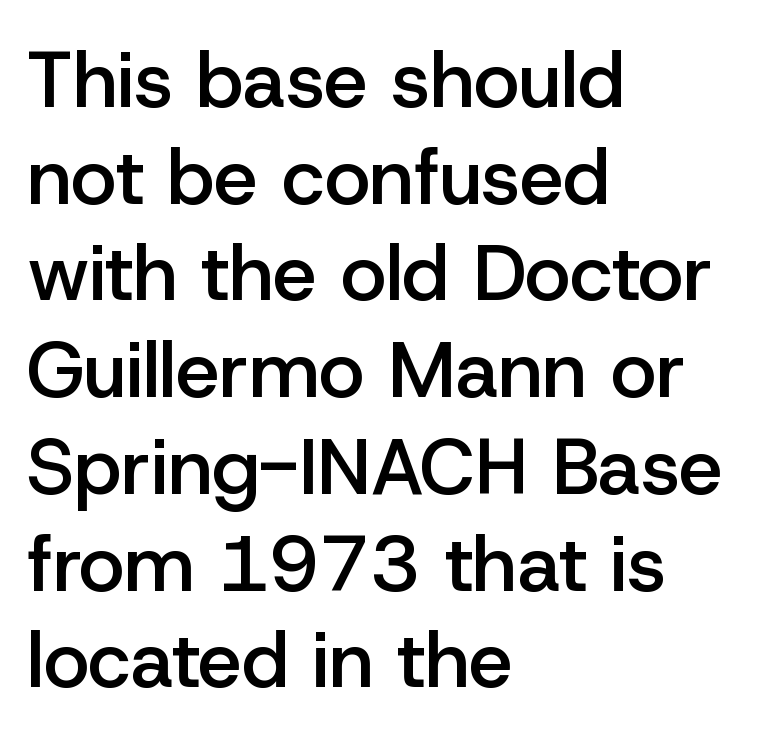
Bold? Not quite — semibold, heavier than regular but stopping short. You could not count columns in this text — the font is proportionally spaced. Notice how the stems are strictly vertical — no italics here. The zone under the glyphs is completely vacant. Typographically, this falls in the sans-serif category. Every row of glyphs begins at an identical x-position on the left.
